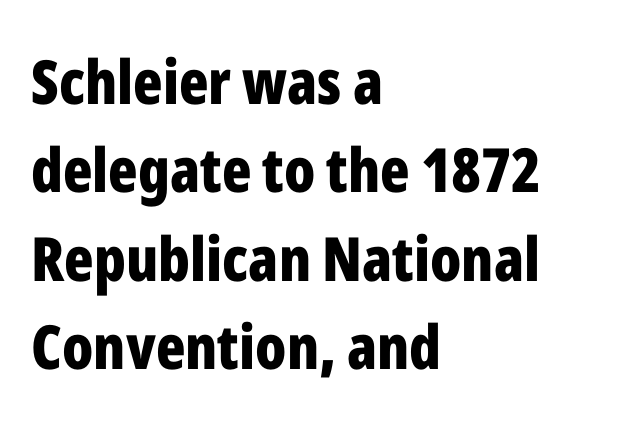
Q: Is the text bold? A: Yes.
Q: Is the text italic (slanted)? A: No, it is upright.
Q: Is the typeface a serif or a sans-serif typeface? A: Sans-serif.
Q: Is the text underlined? A: No.
Q: How is the paragraph aligned? A: Left-aligned.
Q: Is the spacing between letters normal or unusually wide? A: Normal.
Q: Is the spacing between lines tight, normal or loose? A: Normal.
Q: Width (condensed, normal, or wide)? A: Condensed.
Q: Stroke contrast? A: Low.
Q: x-height? A: Medium.
Q: Monospaced? A: No.
